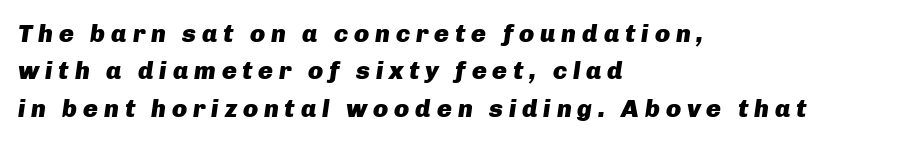
Q: Is the text bold? A: Yes.
Q: Is the text italic (slanted)? A: Yes, it leans right by about 8 degrees.
Q: Is the text underlined? A: No.
Q: How is the paragraph aligned? A: Left-aligned.
Q: Is the spacing between letters normal or unusually wide? A: Unusually wide.
Q: Is the spacing between lines tight, normal or loose? A: Normal.
